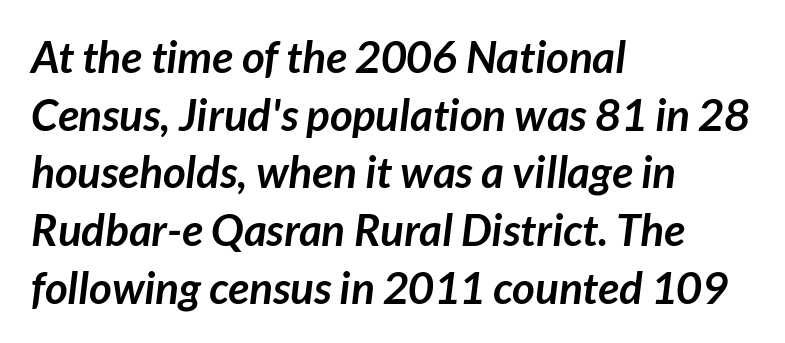
Q: Is the text bold? A: Yes.
Q: Is the typeface a serif or a sans-serif typeface? A: Sans-serif.
Q: Is the text underlined? A: No.
Q: How is the paragraph aligned? A: Left-aligned.
Q: Is the spacing between letters normal or unusually wide? A: Normal.
Q: Is the spacing between lines tight, normal or loose? A: Normal.
Q: Width (condensed, normal, or wide)? A: Normal.
Q: Stroke contrast? A: Low.
Q: x-height? A: Medium.
Q: Monospaced? A: No.
